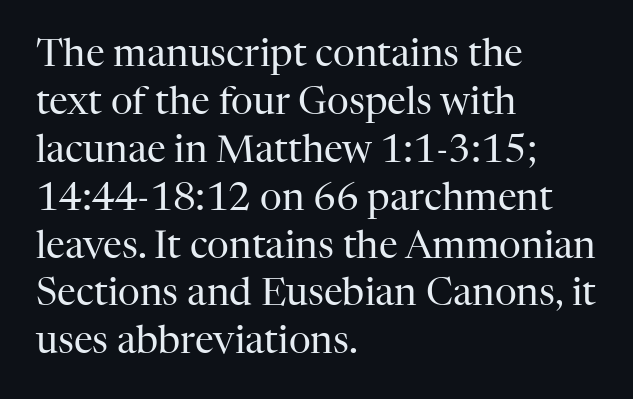
Bold? No — there's no thickening of the strokes. Successive baselines arrive at the customary interval. The rag falls on the right side of this text block. Posture: vertical.
